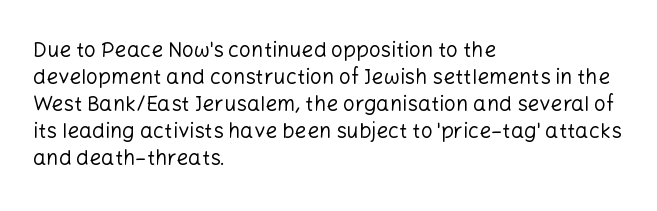
The passage shown is not underscored anywhere. Summary of vertical rhythm: regular, with standard interline spacing. The rag falls on the right side of this text block. Notice how the stems are strictly vertical — no italics here. Vertical stems look standard width or narrower in stroke.
